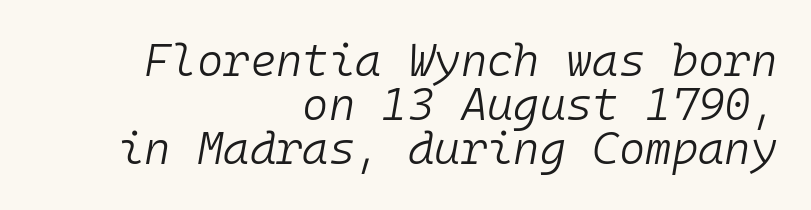
The image shows 45 px light type, italic (leaning right), monospaced; set right-aligned, tight line spacing (0.98x), normal letter spacing, not underlined; low stroke contrast and a medium x-height.
